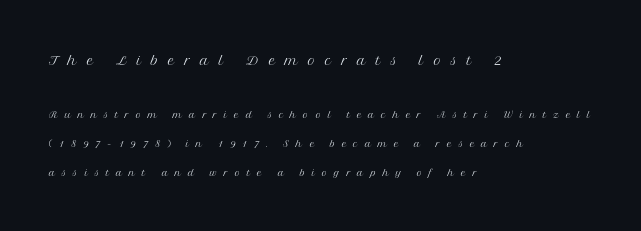
Q: Is the text bold? A: No.
Q: Is the text italic (slanted)? A: Yes.
Q: Is the text underlined? A: No.
Q: How is the paragraph aligned? A: Left-aligned.
Q: Is the spacing between letters normal or unusually wide? A: Unusually wide.
Q: Is the spacing between lines tight, normal or loose? A: Loose.
Q: Which block of text is set in a larger size, the first (top) or the second (bottom)? A: The first (top) one.
